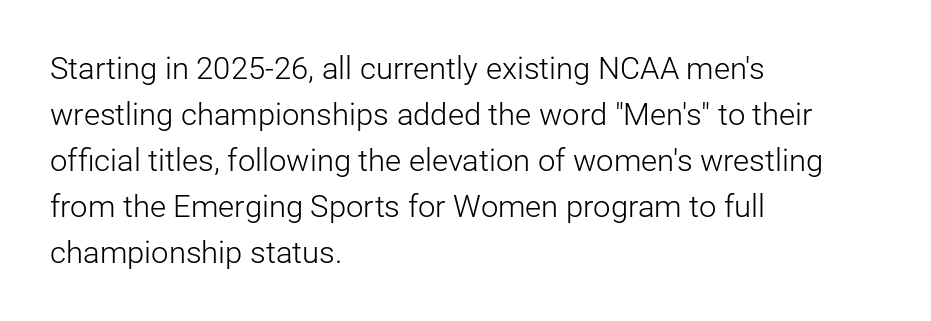
Q: Is the text bold? A: No.
Q: Is the text italic (slanted)? A: No, it is upright.
Q: Is the typeface a serif or a sans-serif typeface? A: Sans-serif.
Q: Is the text underlined? A: No.
Q: How is the paragraph aligned? A: Left-aligned.
Q: Is the spacing between letters normal or unusually wide? A: Normal.
Q: Is the spacing between lines tight, normal or loose? A: Normal.
Q: Width (condensed, normal, or wide)? A: Normal.
Q: Stroke contrast? A: Low.
Q: x-height? A: Medium.
Q: Monospaced? A: No.
